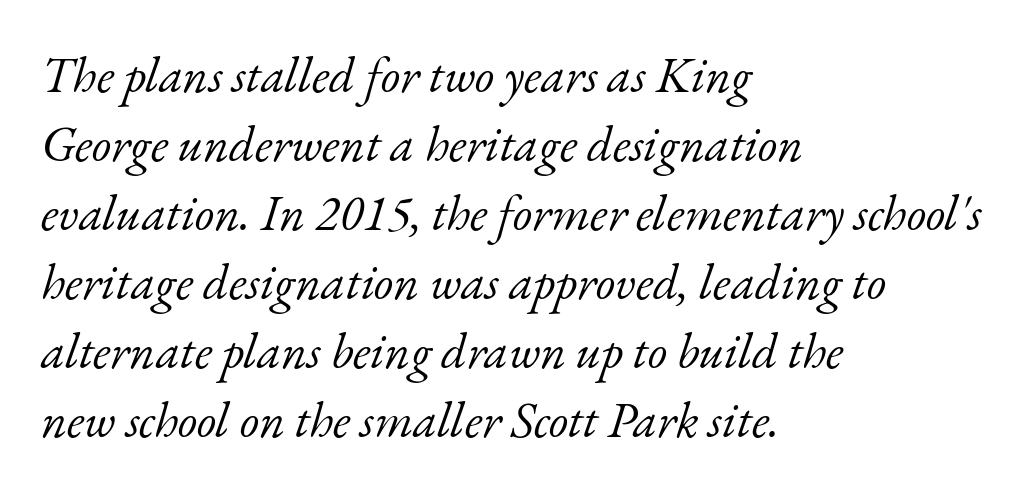
The image shows 50 px light serif type, italic (leaning right); set left-aligned, normal line spacing (1.38x), normal letter spacing, not underlined; low stroke contrast and a small x-height.
